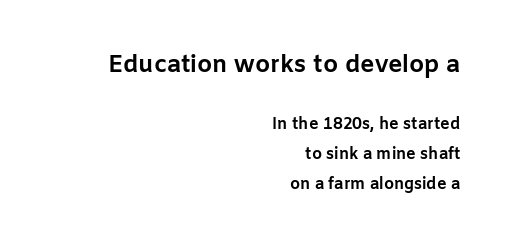
Each glyph is drawn with heavy, bold strokes. Each word holds together tightly as a unit, with standard inter-letter gaps. A student would call this right alignment; a typographer would say flush right, rag left. The words here are not underlined.
